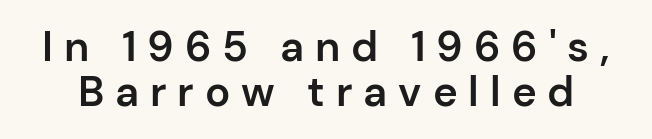
The image shows 42 px semibold sans-serif type, upright; set tight line spacing (1.07x), unusually wide letter spacing (+0.26 em), not underlined; low stroke contrast and a medium x-height.
